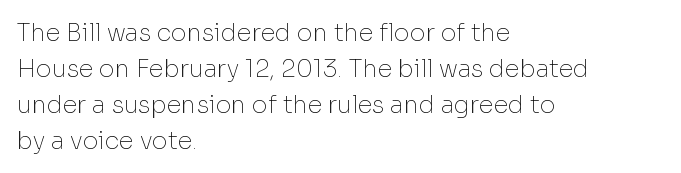
{"italic": "no", "bold": "no", "underline": "no", "align": "left", "line_spacing": "normal", "line_spacing_ratio": 1.5, "letter_spacing": "normal", "letter_spacing_em": 0.0, "glyph_px": 24}
